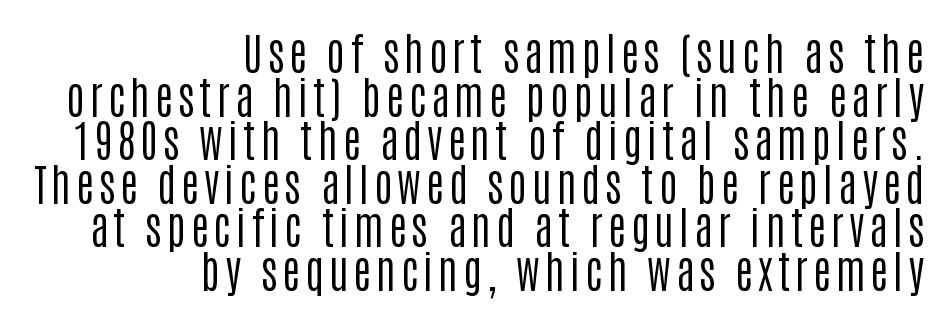
Q: Is the text bold? A: No.
Q: Is the text italic (slanted)? A: No, it is upright.
Q: Is the typeface a serif or a sans-serif typeface? A: Sans-serif.
Q: Is the text underlined? A: No.
Q: How is the paragraph aligned? A: Right-aligned.
Q: Is the spacing between lines tight, normal or loose? A: Tight.
Q: Width (condensed, normal, or wide)? A: Condensed.
Q: Stroke contrast? A: Low.
Q: x-height? A: Large.
Q: Monospaced? A: No.
